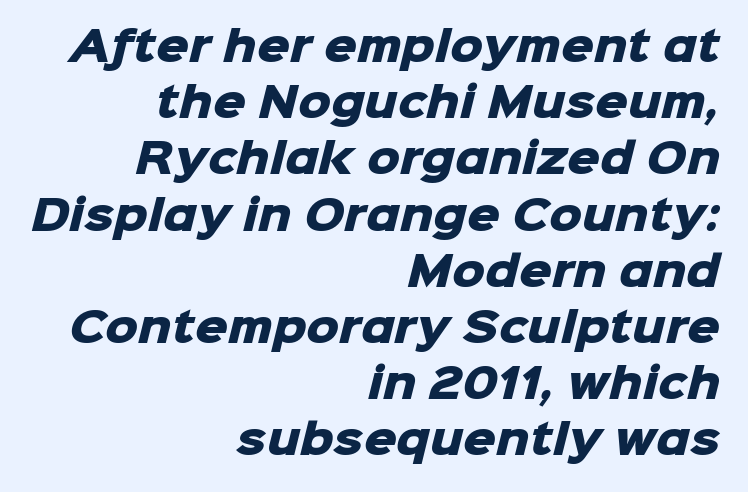
You could call the tracking neutral — neither tight nor loose. These lines are rendered in a variable-pitch font. Notice how the passage keeps a crisp vertical edge on the right only. The font family rendered here belongs to the sans-serif group. The vertical gap from one line to the next is medium.
